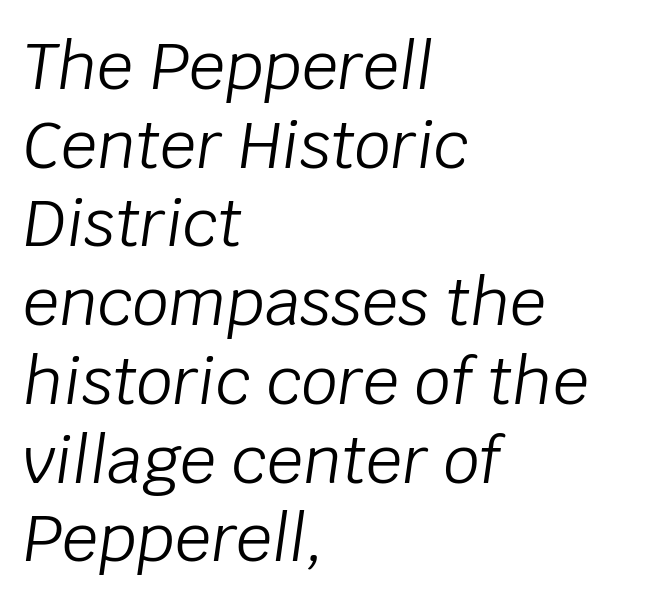
{"italic": "yes", "lean": "right", "slant_degrees": 8, "bold": "no", "weight": "light", "width": "normal", "stroke_contrast": "low", "x_height": "large", "monospaced": "no", "underline": "no", "align": "left", "line_spacing_ratio": 1.23, "letter_spacing": "normal", "letter_spacing_em": 0.0, "glyph_px": 64}
